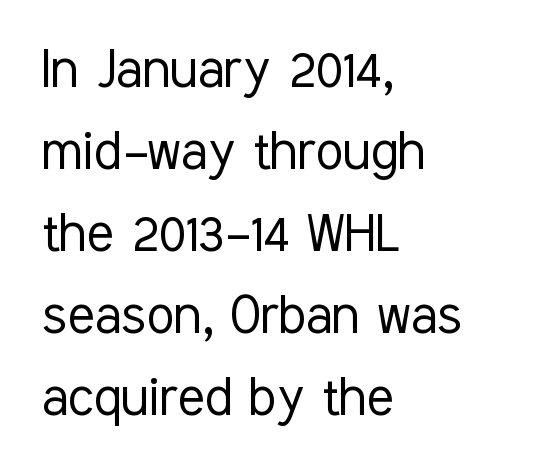
{"serif": "no", "italic": "no", "bold": "no", "weight": "light", "width": "condensed", "stroke_contrast": "low", "x_height": "medium", "monospaced": "no", "underline": "no", "align": "left", "line_spacing": "normal", "line_spacing_ratio": 1.3, "letter_spacing": "normal", "letter_spacing_em": 0.0, "glyph_px": 63}
